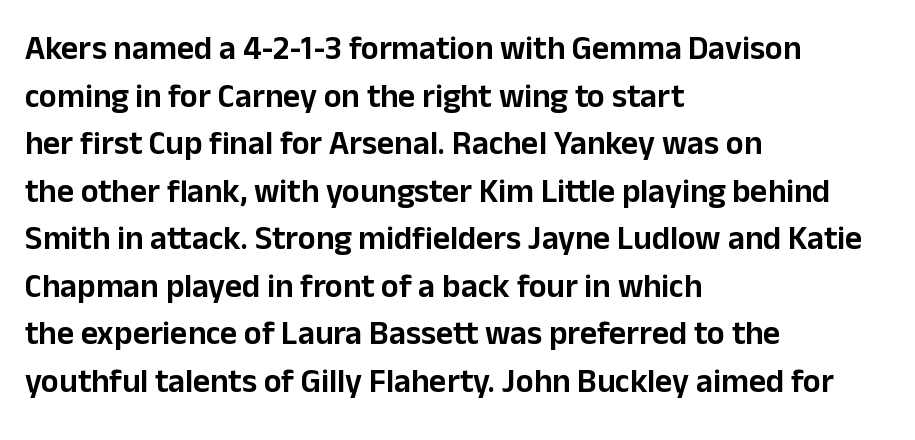
Leading: standard. Line beginnings align vertically; line endings do not. Spacing verdict: proportional, widths tailored to each character. It's the straight-up-and-down kind of type.
